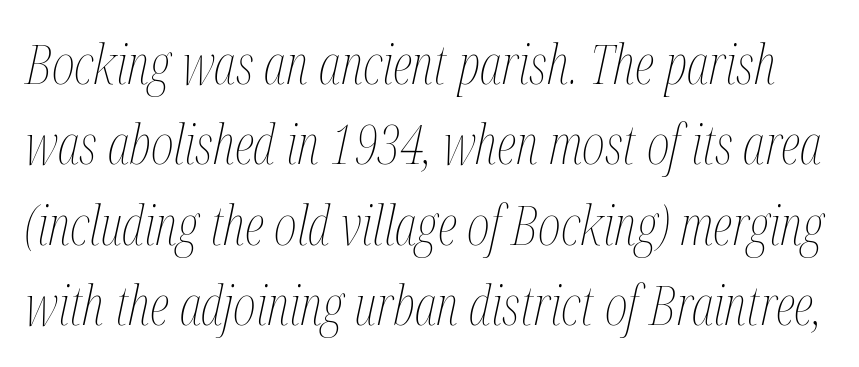
Students, note that the glyphs here touch the page at normal intervals. The weight tops out at a normal text grade. Line spacing here is normal. Check under the words: just untouched page. Do the characters align in a grid? No, the font is proportional. The glyphs look as if they've been sheared to an angle.
